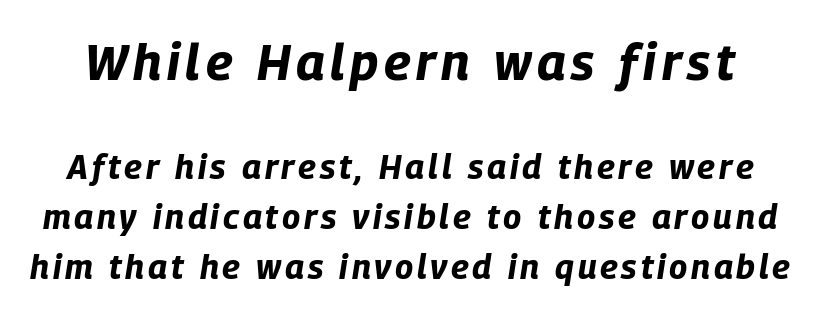
Each letter keeps its own natural width here, so spacing adapts to shape. The specimen reads as italic at a glance. Unmarked baselines from the first word to the last. How heavy is the stroke? Heavy — this is a bold.
